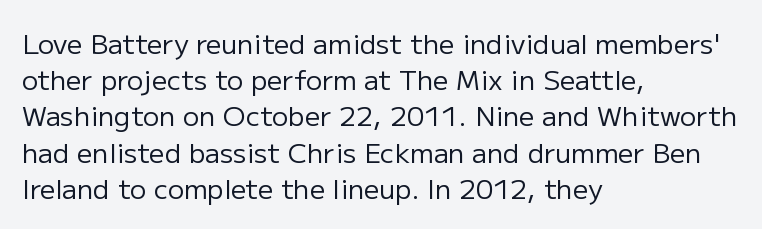
Q: Is the text bold? A: No.
Q: Is the text italic (slanted)? A: No, it is upright.
Q: Is the text underlined? A: No.
Q: How is the paragraph aligned? A: Left-aligned.
Q: Is the spacing between letters normal or unusually wide? A: Normal.
Q: Is the spacing between lines tight, normal or loose? A: Normal.
